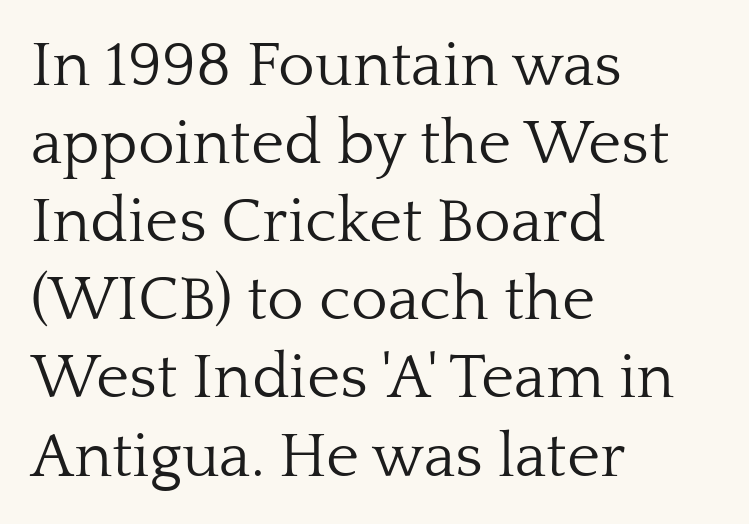
Do the characters align in a grid? No, the font is proportional. Beneath every word, the page is bare. The typeface chosen for these lines features serifs. This is not heavy type; no bold has been used. Style check: upright. These lines are set flush left with a ragged right edge.
